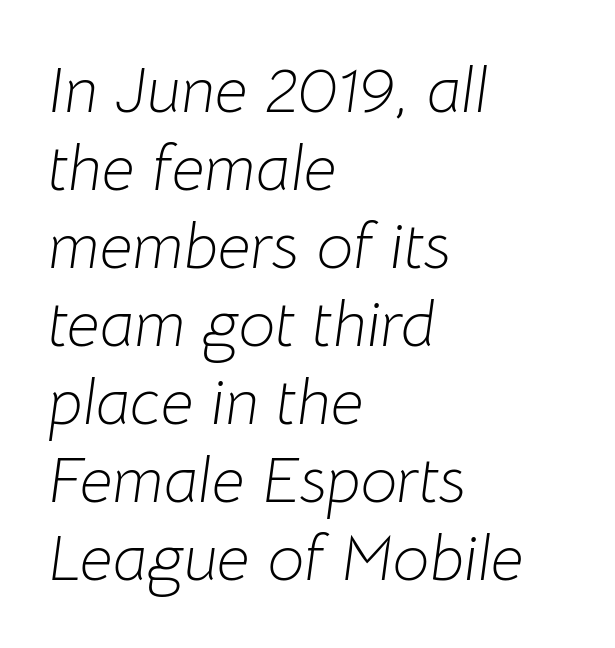
Q: Is the text bold? A: No.
Q: Is the text italic (slanted)? A: Yes, it leans right by about 8 degrees.
Q: Is the text underlined? A: No.
Q: How is the paragraph aligned? A: Left-aligned.
Q: Is the spacing between letters normal or unusually wide? A: Normal.
Q: Width (condensed, normal, or wide)? A: Normal.
Q: Stroke contrast? A: Low.
Q: x-height? A: Medium.
Q: Monospaced? A: No.
